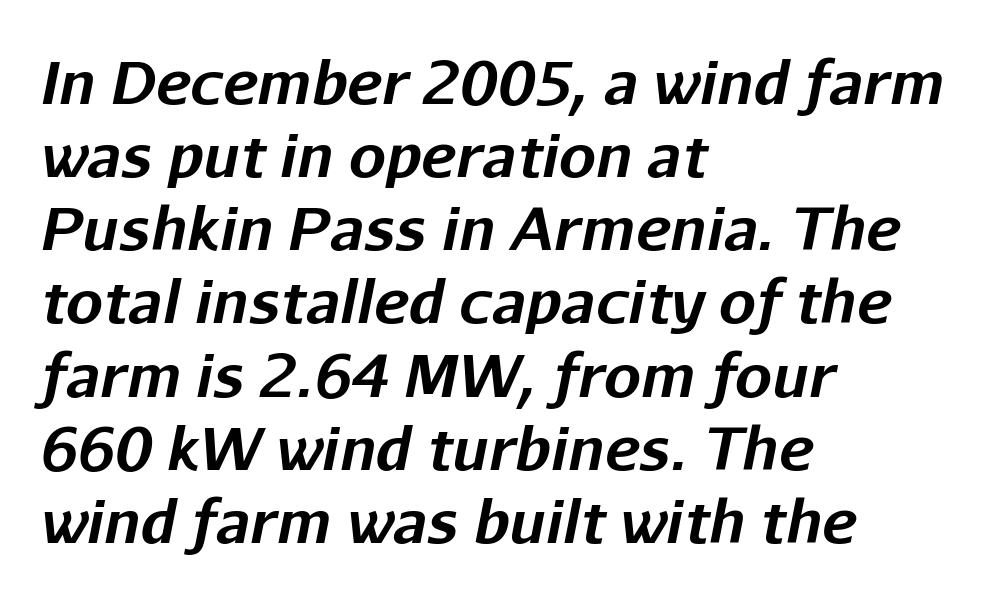
{"italic": "yes", "lean": "right", "slant_degrees": 11, "bold": "yes", "weight": "bold", "width": "normal", "stroke_contrast": "low", "x_height": "medium", "monospaced": "no", "underline": "no", "align": "left", "line_spacing_ratio": 1.24, "letter_spacing": "normal", "letter_spacing_em": 0.0, "glyph_px": 59}
